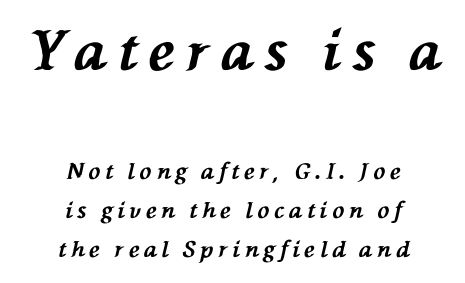
Does the weight exceed regular? Yes, all the way to bold. Inter-character spacing is expanded well beyond the font's built-in metrics. There's an unmistakable incline to the writing here. This sample has the flowing, uneven cadence of proportional lettering. Line starts and ends both wander, symmetrically.
